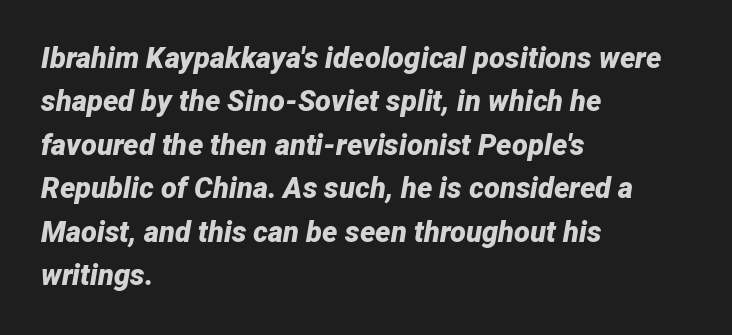
{"italic": "yes", "lean": "right", "slant_degrees": 12, "bold": "yes", "weight": "bold", "width": "normal", "stroke_contrast": "low", "x_height": "medium", "monospaced": "no", "underline": "no", "align": "left", "line_spacing": "normal", "line_spacing_ratio": 1.5, "letter_spacing": "normal", "letter_spacing_em": 0.0, "glyph_px": 29}
